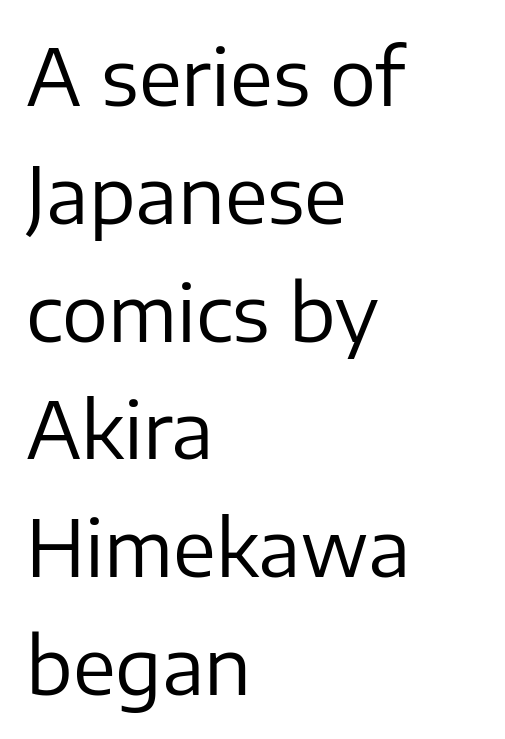
Q: Is the text bold? A: No.
Q: Is the text italic (slanted)? A: No, it is upright.
Q: Is the typeface a serif or a sans-serif typeface? A: Sans-serif.
Q: Is the text underlined? A: No.
Q: How is the paragraph aligned? A: Left-aligned.
Q: Is the spacing between letters normal or unusually wide? A: Normal.
Q: Is the spacing between lines tight, normal or loose? A: Normal.
Q: Width (condensed, normal, or wide)? A: Normal.
Q: Stroke contrast? A: Low.
Q: x-height? A: Medium.
Q: Monospaced? A: No.
